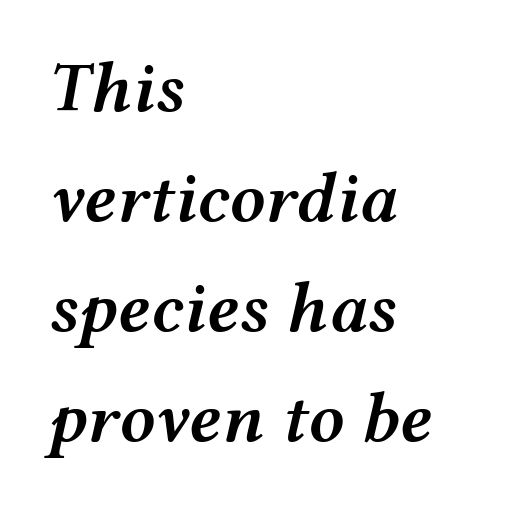
The string is rendered with underlining switched off. Nobody touched the tracking dial on this one. Do the characters align in a grid? No, the font is proportional. Stems and bowls a touch heavier than normal — semibold. Reading down the column, the eye jumps a familiar distance to each next line. A student would call this left alignment; a typographer would say flush left, rag right.
